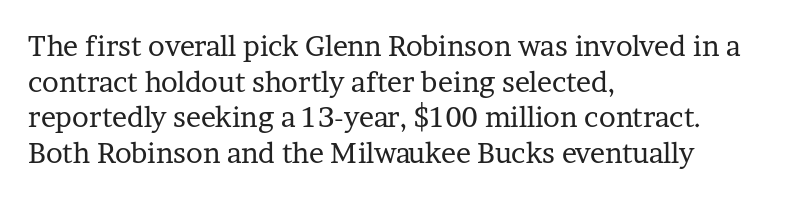
Q: Is the text bold? A: No.
Q: Is the text italic (slanted)? A: No, it is upright.
Q: Is the typeface a serif or a sans-serif typeface? A: Serif.
Q: Is the text underlined? A: No.
Q: How is the paragraph aligned? A: Left-aligned.
Q: Is the spacing between letters normal or unusually wide? A: Normal.
Q: Is the spacing between lines tight, normal or loose? A: Normal.
Q: Width (condensed, normal, or wide)? A: Normal.
Q: Stroke contrast? A: Low.
Q: x-height? A: Medium.
Q: Monospaced? A: No.
